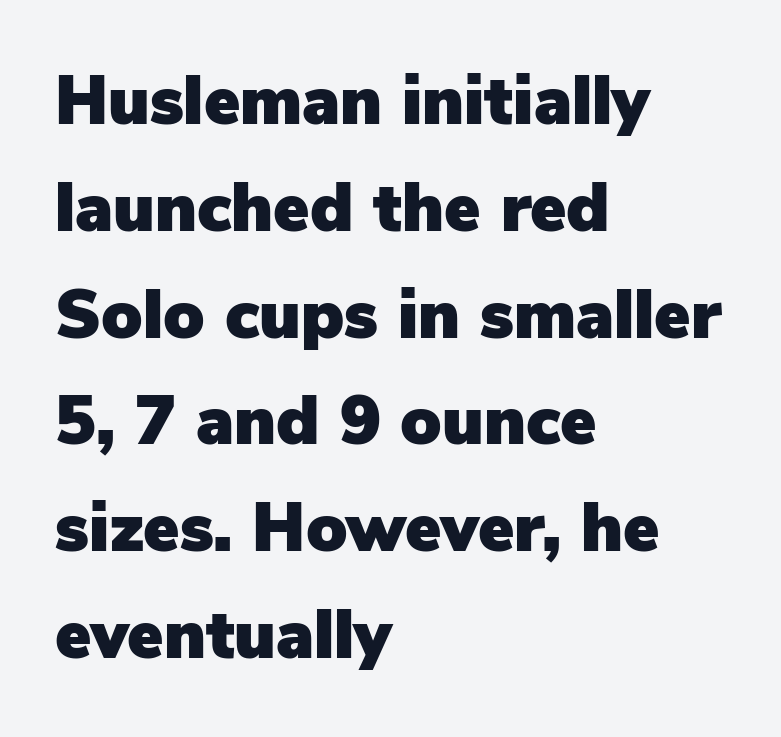
{"serif": "no", "italic": "no", "width": "normal", "stroke_contrast": "low", "x_height": "medium", "monospaced": "no", "underline": "no", "align": "left", "line_spacing": "normal", "line_spacing_ratio": 1.57, "letter_spacing": "normal", "letter_spacing_em": 0.0, "glyph_px": 68}
